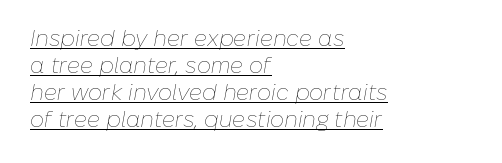
The image shows 22 px text type, italic (leaning right); set left-aligned, line spacing 1.23x, normal letter spacing, underlined.
